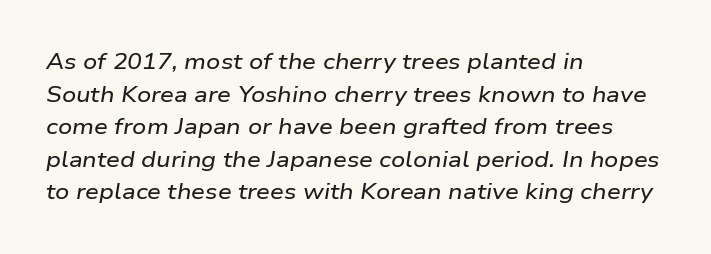
The image shows 22 px text type, italic (leaning right); set left-aligned, normal line spacing (1.48x), normal letter spacing, not underlined.
